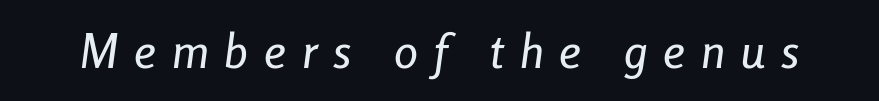
The image shows 48 px condensed type, italic (leaning right); set unusually wide letter spacing (+0.33 em), not underlined; low stroke contrast and a medium x-height.
